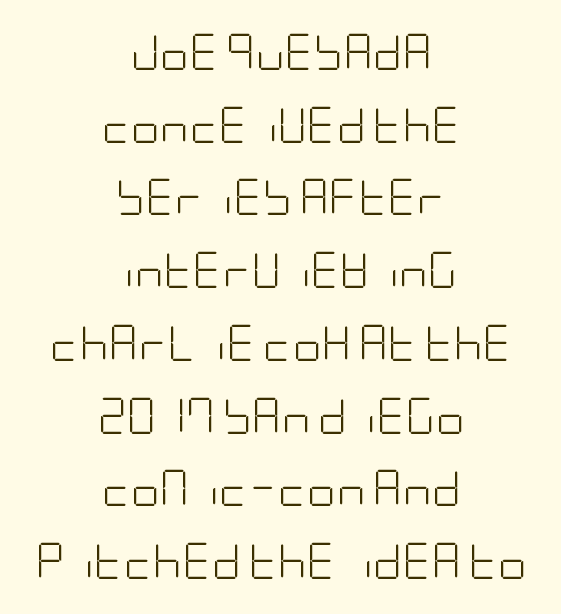
{"serif": "no", "italic": "no", "bold": "no", "weight": "light", "width": "condensed", "stroke_contrast": "low", "x_height": "large", "underline": "no", "align": "center", "line_spacing": "loose", "line_spacing_ratio": 2.02, "letter_spacing": "normal", "letter_spacing_em": 0.0, "glyph_px": 36}
